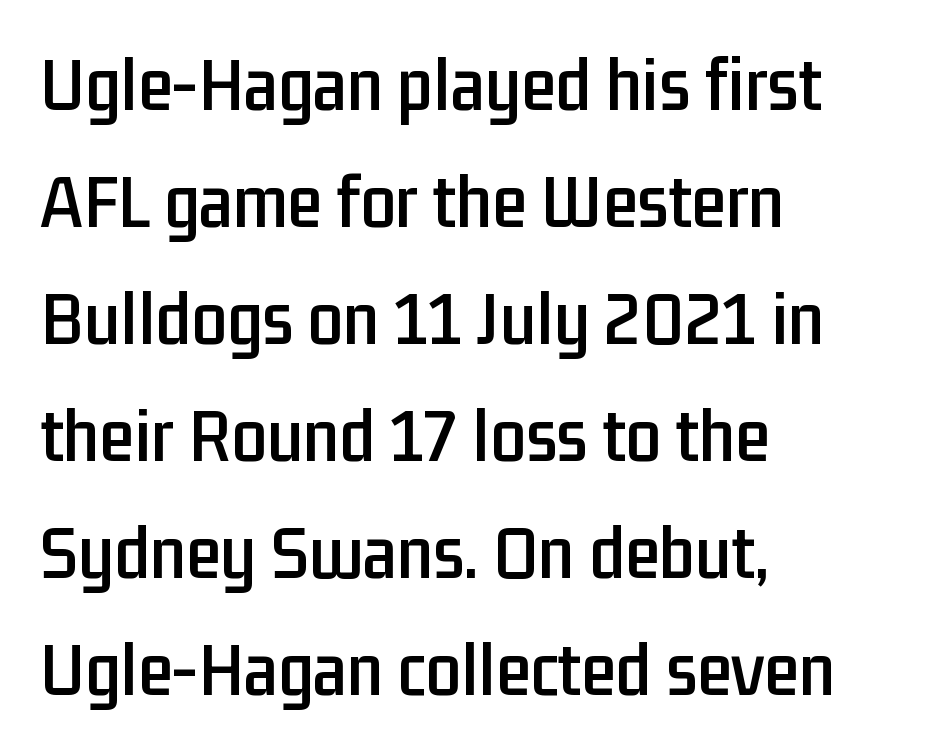
Q: Is the text italic (slanted)? A: No, it is upright.
Q: Is the typeface a serif or a sans-serif typeface? A: Sans-serif.
Q: Is the text underlined? A: No.
Q: How is the paragraph aligned? A: Left-aligned.
Q: Is the spacing between letters normal or unusually wide? A: Normal.
Q: Is the spacing between lines tight, normal or loose? A: Normal.
Q: Width (condensed, normal, or wide)? A: Condensed.
Q: Stroke contrast? A: Low.
Q: x-height? A: Medium.
Q: Monospaced? A: No.
